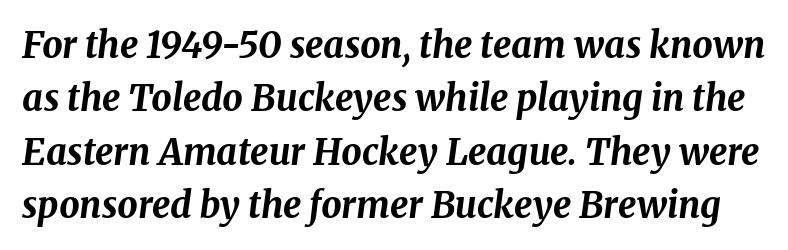
These words are printed bold, with thick strokes throughout. The line texture is even and compact thanks to regular tracking. Any mark beneath the type? The region is blank. The passage shown stacks its lines at a standard gap.
